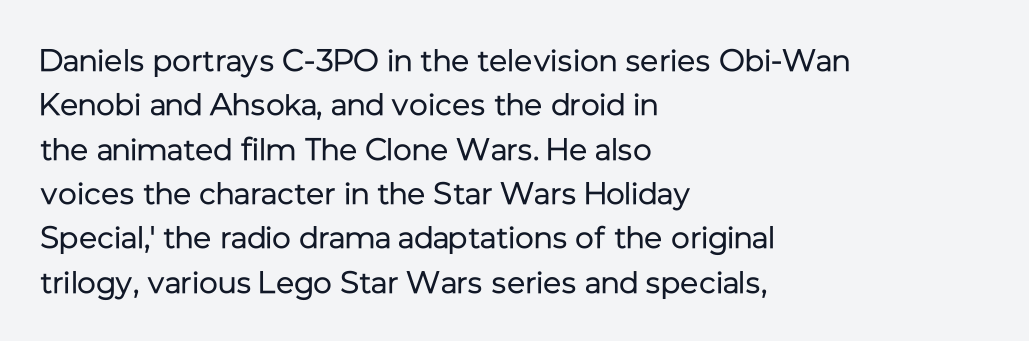
{"serif": "no", "italic": "no", "bold": "no", "weight": "regular", "width": "normal", "stroke_contrast": "low", "x_height": "medium", "monospaced": "no", "underline": "no", "align": "left", "line_spacing": "normal", "line_spacing_ratio": 1.43, "letter_spacing": "normal", "letter_spacing_em": 0.0, "glyph_px": 31}
